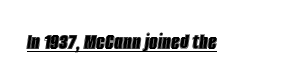
{"italic": "yes", "lean": "right", "slant_degrees": 8, "underline": "yes", "letter_spacing": "normal", "letter_spacing_em": 0.0, "glyph_px": 24}
